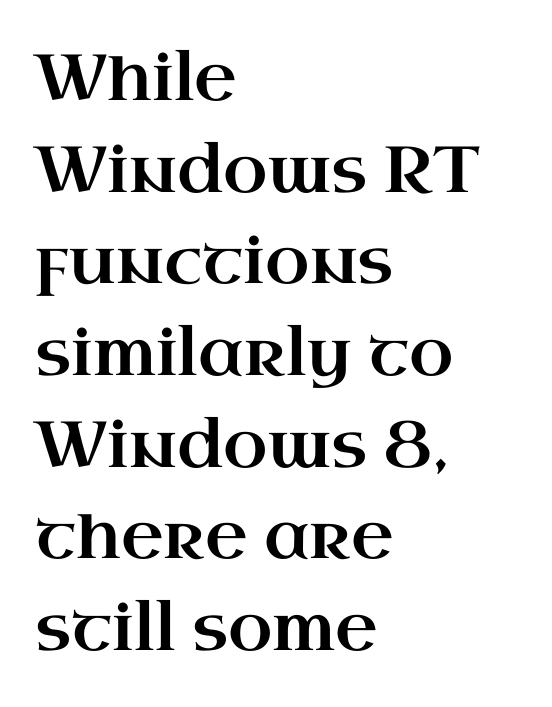
Compared with typical paragraphs, the rows here are spaced about the same. Nothing unusual about the tracking: characters are spaced as the font intends. Layout note: lines flush left. The space beneath each line is pristine and unruled. Is this a sans? No — the strokes have serifs.
